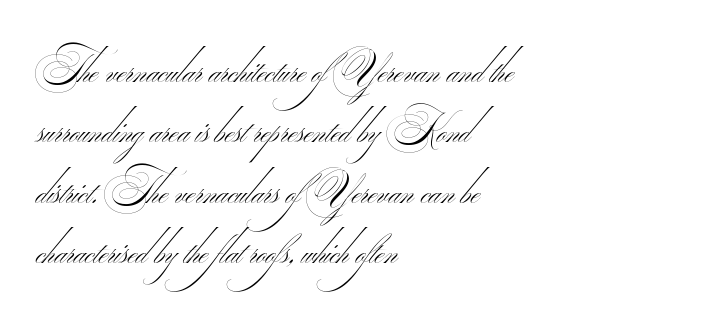
The image shows 39 px thin, wide sans-serif type; set left-aligned, normal line spacing (1.55x), normal letter spacing, not underlined; medium stroke contrast.
